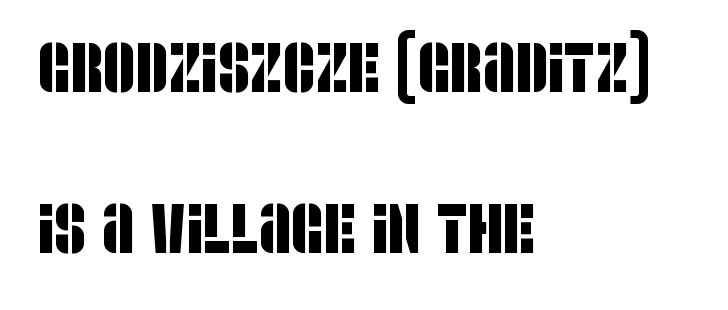
{"serif": "no", "width": "condensed", "stroke_contrast": "low", "x_height": "large", "monospaced": "no", "underline": "no", "align": "left", "line_spacing": "loose", "line_spacing_ratio": 2.27, "letter_spacing": "normal", "letter_spacing_em": 0.0, "glyph_px": 71}
